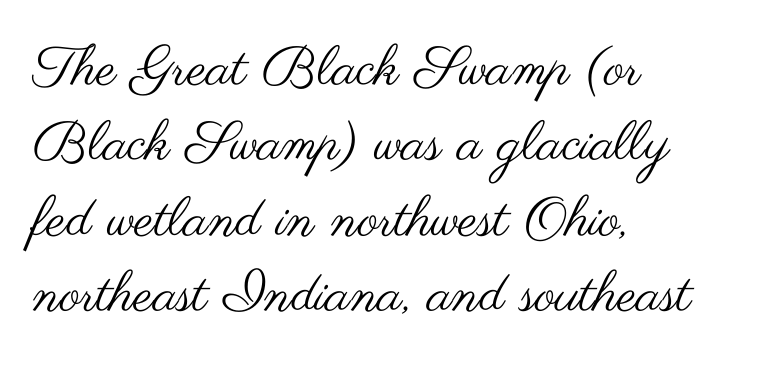
Type style note: lacks serifs. Glance below the letters and you will spot only blank space. Each word holds together tightly as a unit, with standard inter-letter gaps. A classic flush-left, rag-right setting is used for this passage.
